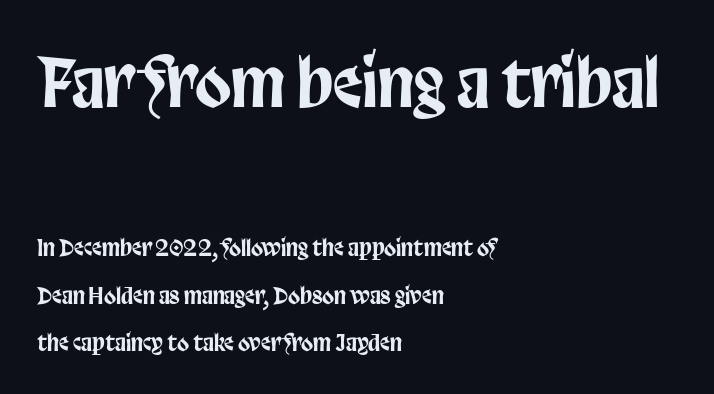
{"serif": "no", "italic": "no", "width": "condensed", "stroke_contrast": "low", "x_height": "large", "monospaced": "no", "underline": "no", "align": "left", "line_spacing": "loose", "line_spacing_ratio": 2.16, "letter_spacing": "normal", "letter_spacing_em": 0.0, "larger_block": "first", "size_ratio": 3.0, "glyph_px": 66}
